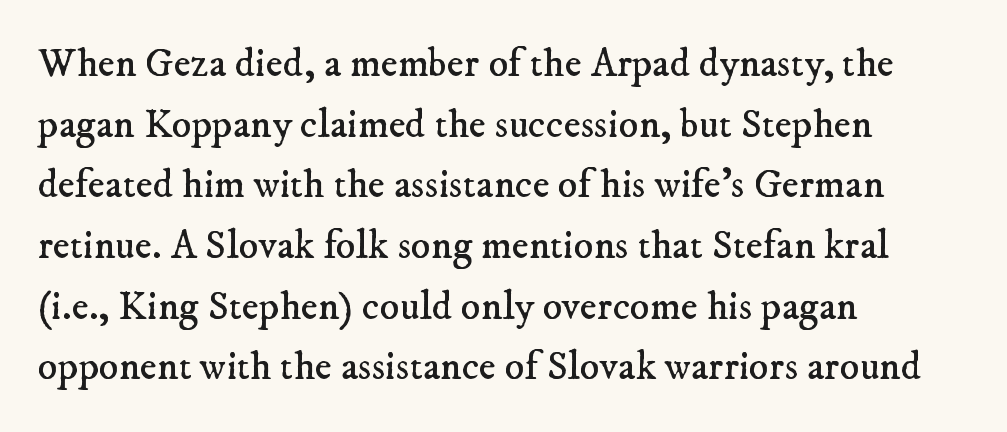
Q: Is the text bold? A: No.
Q: Is the typeface a serif or a sans-serif typeface? A: Serif.
Q: Is the text underlined? A: No.
Q: How is the paragraph aligned? A: Left-aligned.
Q: Is the spacing between letters normal or unusually wide? A: Normal.
Q: Is the spacing between lines tight, normal or loose? A: Normal.
Q: Width (condensed, normal, or wide)? A: Normal.
Q: Stroke contrast? A: Low.
Q: x-height? A: Small.
Q: Monospaced? A: No.
